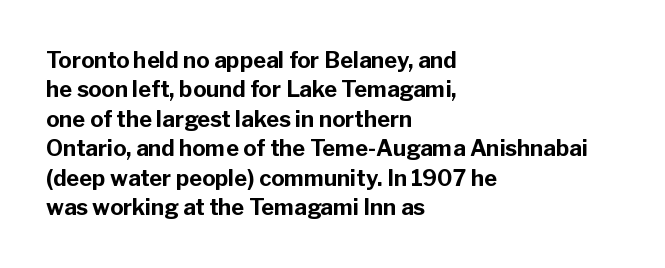
The vertical gap from one line to the next is medium. The rendering uses a bold face; every stroke is thick and dark. When letters stand straight like this, we call the style roman or upright. A typesetter would call this zero additional tracking.
